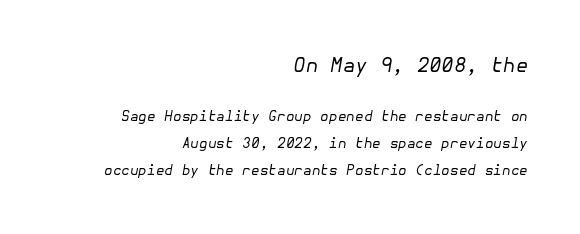
The image shows 20 px text type, italic (leaning right); set right-aligned, loose line spacing (1.94x), normal letter spacing, not underlined; the first (top) block is 1.43x larger.
